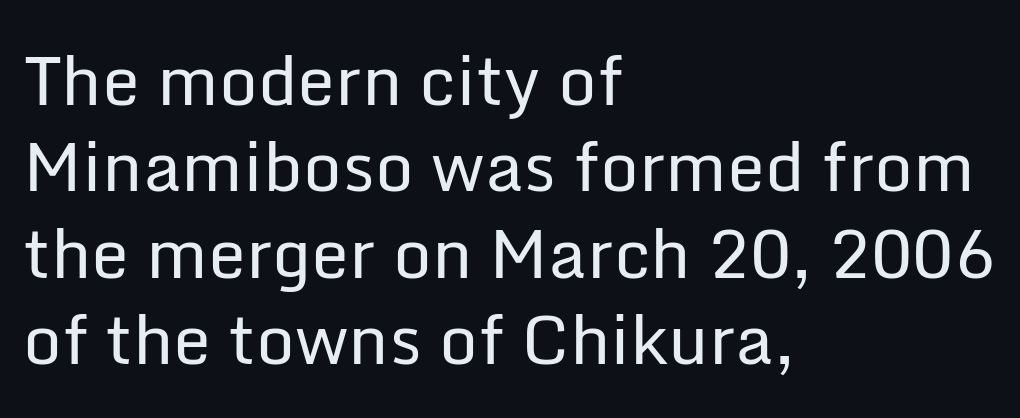
{"serif": "no", "italic": "no", "bold": "no", "weight": "regular", "width": "normal", "stroke_contrast": "low", "x_height": "medium", "monospaced": "no", "underline": "no", "align": "left", "line_spacing": "normal", "line_spacing_ratio": 1.27, "letter_spacing": "normal", "letter_spacing_em": 0.0, "glyph_px": 68}
